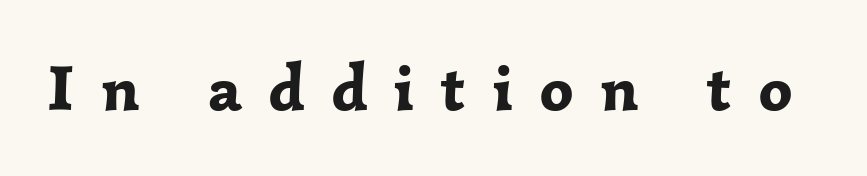
The image shows 65 px bold serif type, upright; set unusually wide letter spacing (+0.42 em), not underlined; low stroke contrast and a medium x-height.
